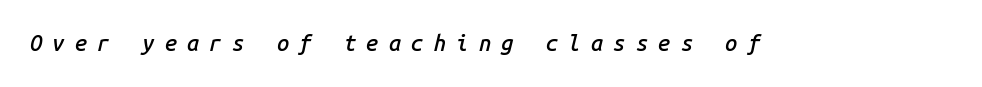
{"italic": "yes", "lean": "right", "slant_degrees": 14, "bold": "semi", "underline": "no", "letter_spacing": "wide", "letter_spacing_em": 0.46, "glyph_px": 22}
